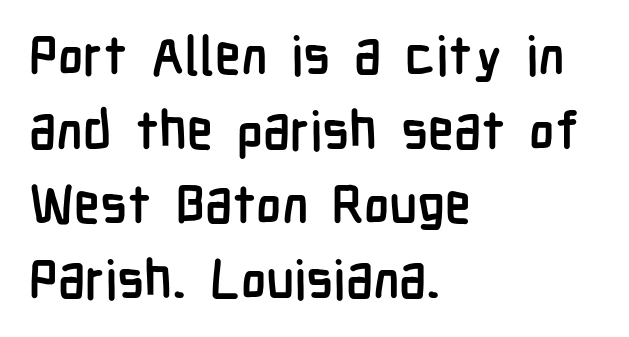
{"serif": "no", "italic": "no", "bold": "yes", "weight": "semibold", "width": "condensed", "stroke_contrast": "low", "x_height": "medium", "monospaced": "no", "underline": "no", "align": "left", "line_spacing": "normal", "line_spacing_ratio": 1.41, "letter_spacing": "normal", "letter_spacing_em": 0.0, "glyph_px": 53}
